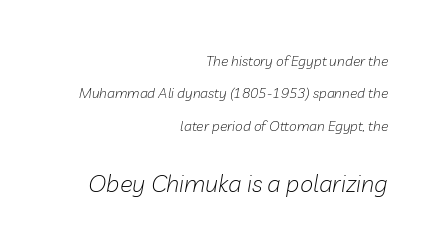
The image shows 24 px text type, italic (leaning right); set right-aligned, loose line spacing (2.31x), normal letter spacing, not underlined; the second (bottom) block is 1.71x larger.
